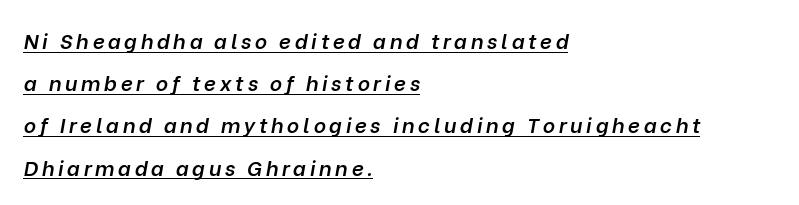
{"italic": "yes", "lean": "right", "slant_degrees": 10, "bold": "semi", "underline": "yes", "align": "left", "line_spacing": "loose", "line_spacing_ratio": 2.01, "glyph_px": 21}
